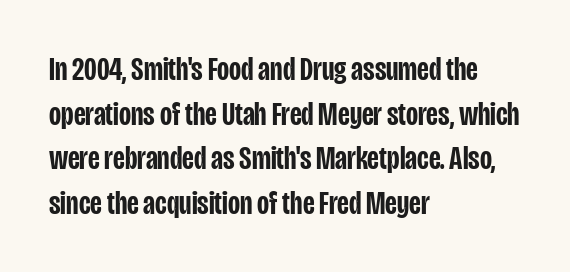
Q: Is the text bold? A: Semi-bold.
Q: Is the text italic (slanted)? A: No, it is upright.
Q: Is the typeface a serif or a sans-serif typeface? A: Sans-serif.
Q: Is the text underlined? A: No.
Q: How is the paragraph aligned? A: Left-aligned.
Q: Is the spacing between letters normal or unusually wide? A: Normal.
Q: Is the spacing between lines tight, normal or loose? A: Normal.
Q: Width (condensed, normal, or wide)? A: Condensed.
Q: Stroke contrast? A: Low.
Q: x-height? A: Large.
Q: Monospaced? A: No.
